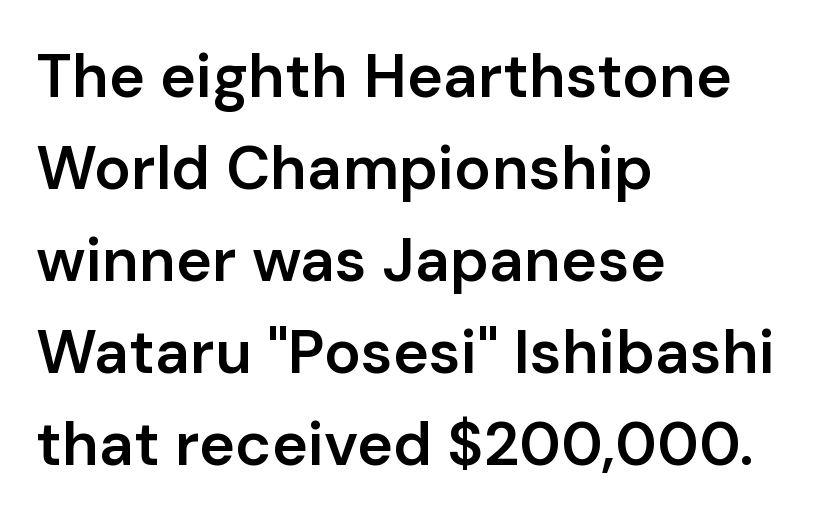
Each glyph is drawn with semibold strokes, heavier than normal yet not fully bold. A normal amount of white space separates one row of letters from the next. In terms of posture, this sample is upright. Think of a printed novel: that variable character pitch is what you see here. Nope, no serifs anywhere on these letters. The space beneath each line is pristine and unruled.
